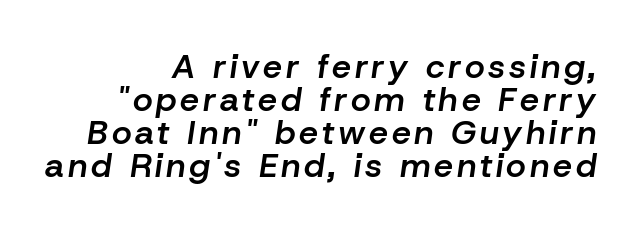
Q: Is the text bold? A: Semi-bold.
Q: Is the text italic (slanted)? A: Yes, it leans right by about 8 degrees.
Q: Is the text underlined? A: No.
Q: How is the paragraph aligned? A: Right-aligned.
Q: Is the spacing between lines tight, normal or loose? A: Tight.
Q: Width (condensed, normal, or wide)? A: Normal.
Q: Stroke contrast? A: Low.
Q: x-height? A: Medium.
Q: Monospaced? A: No.
